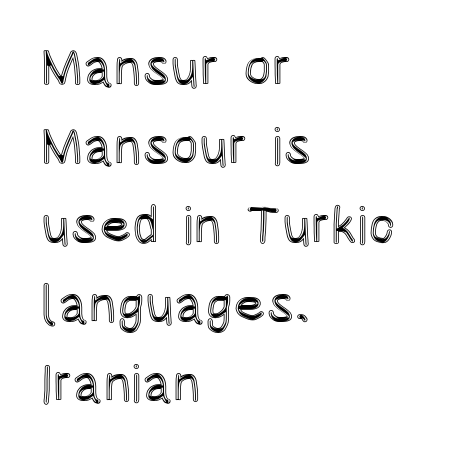
The axis of the letterforms is exactly vertical. What stands out about the letter spacing? Nothing — it is the standard amount. Only glyphs here, with clear space below each row. A typesetter would call this proportional, since set widths differ per character. The rows are spaced the way most documents space them. Reading down the block, your eye returns to a fixed left position each line.
